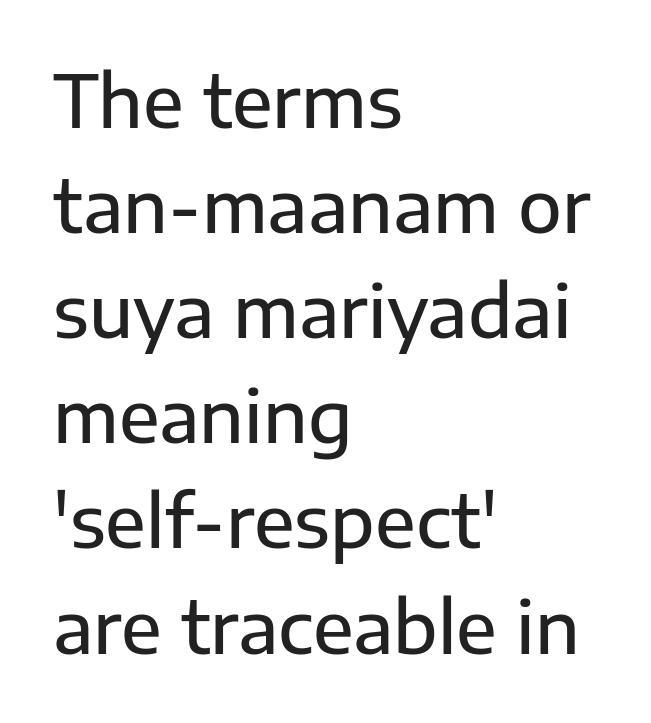
Posture: upright roman. In terms of letterspacing, this is plain default setting. The glyphs in this specimen are sans serif. Varying glyph widths throughout — classic text-font behaviour.
